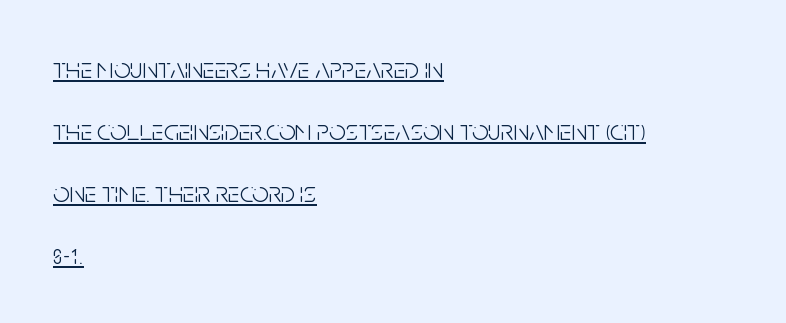
Every row of glyphs begins at an identical x-position on the left. The letters look calm and open, with moderate or lighter stems. This block would shrink considerably if given ordinary leading; it's expanded now. Does a line run under the words? Yes, clearly. Note the varied advance widths — an 'i' is clearly narrower than an 'm'. The letters carry no serifs — their stems end cleanly without finishing strokes.
